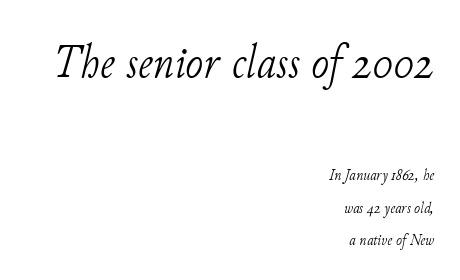
Alignment: flush right. The designer went with a serif here, giving each stem small feet. The gap between lines stays unmarked. Rendered with sloped, italic letterforms. Observe the ordinary spacing: letters are neighbours, not strangers.
